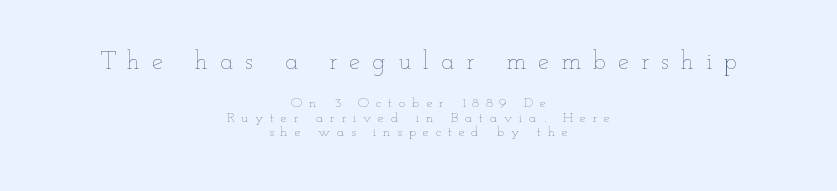
Here the glyphs are tracked loosely, breaking word shapes into spaced letters. Rendered with straight, roman letterforms. Anything drawn beneath the words? Only blank space. Weight class: somewhere from thin through regular. A typesetter would call this leading minimal, almost set solid. Notice how the passage keeps no hard edge, just a central spine.
